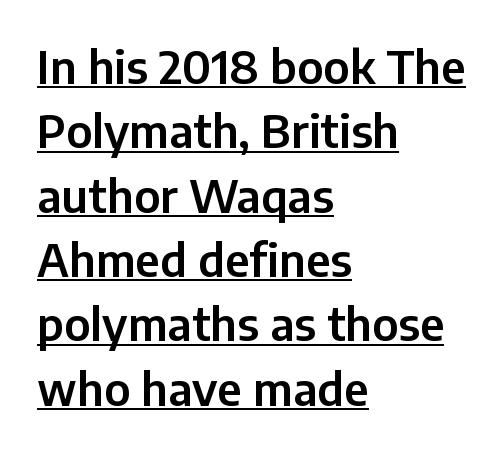
{"serif": "no", "italic": "no", "width": "normal", "stroke_contrast": "low", "x_height": "medium", "monospaced": "no", "underline": "yes", "align": "left", "line_spacing": "normal", "line_spacing_ratio": 1.43, "letter_spacing": "normal", "letter_spacing_em": 0.0, "glyph_px": 45}
